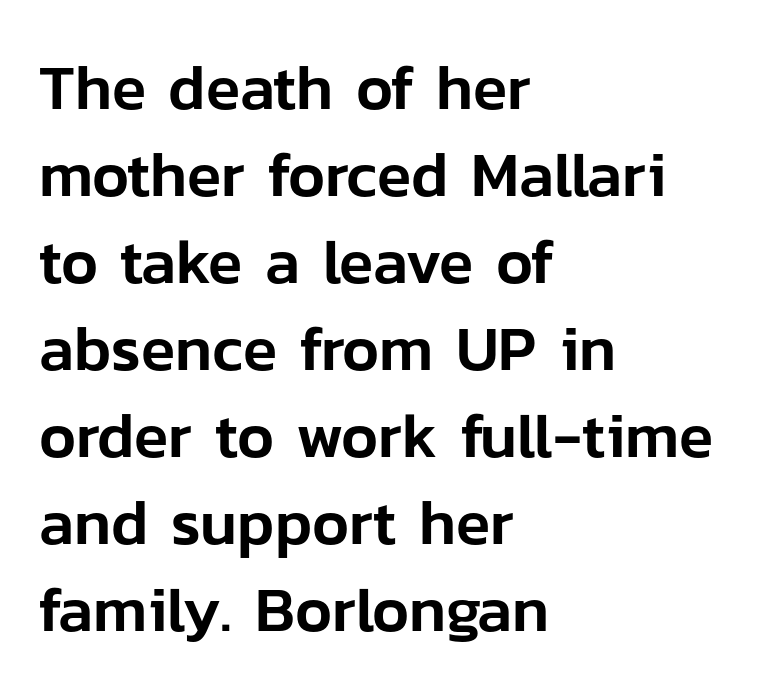
Does extra space separate the letters? No, they use regular spacing. Note the varied advance widths — an 'i' is clearly narrower than an 'm'. Is this a sans? Yes — the strokes have no serifs. Summary of vertical rhythm: regular, with standard interline spacing.
